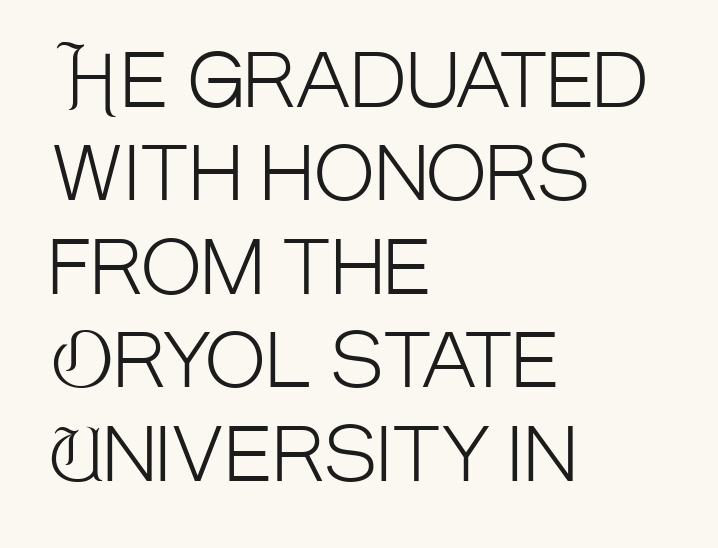
Q: Is the text bold? A: No.
Q: Is the text italic (slanted)? A: No, it is upright.
Q: Is the typeface a serif or a sans-serif typeface? A: Sans-serif.
Q: Is the text underlined? A: No.
Q: How is the paragraph aligned? A: Left-aligned.
Q: Is the spacing between letters normal or unusually wide? A: Normal.
Q: Is the spacing between lines tight, normal or loose? A: Normal.
Q: Width (condensed, normal, or wide)? A: Condensed.
Q: Stroke contrast? A: Low.
Q: x-height? A: Large.
Q: Monospaced? A: No.
